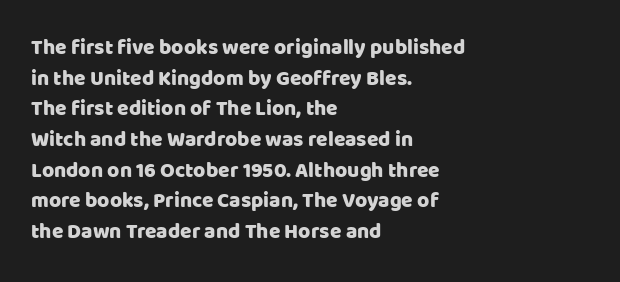
Style check: upright. Quick note: interline space is typical. This sample uses plain, unmodified letter spacing. In CSS terms this would be text-align: left.
